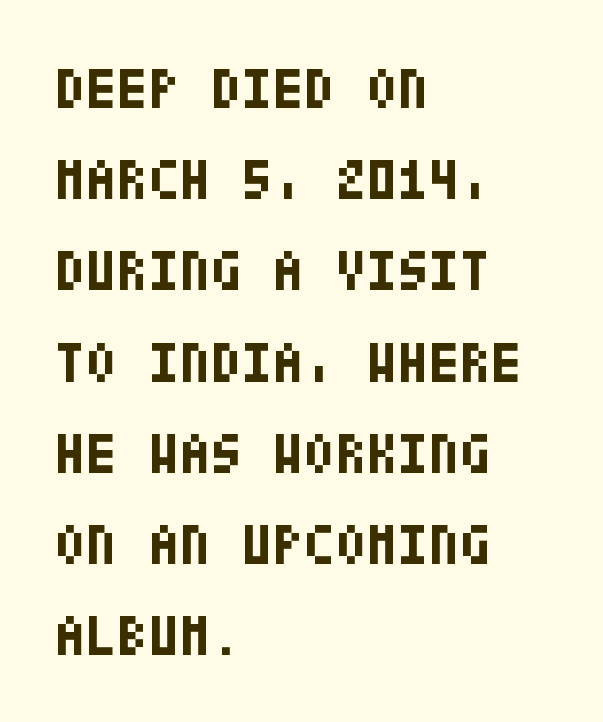
Q: Is the text bold? A: Yes.
Q: Is the text italic (slanted)? A: No, it is upright.
Q: Is the typeface a serif or a sans-serif typeface? A: Sans-serif.
Q: Is the text underlined? A: No.
Q: How is the paragraph aligned? A: Left-aligned.
Q: Is the spacing between letters normal or unusually wide? A: Normal.
Q: Is the spacing between lines tight, normal or loose? A: Normal.
Q: Width (condensed, normal, or wide)? A: Condensed.
Q: Stroke contrast? A: Low.
Q: x-height? A: Large.
